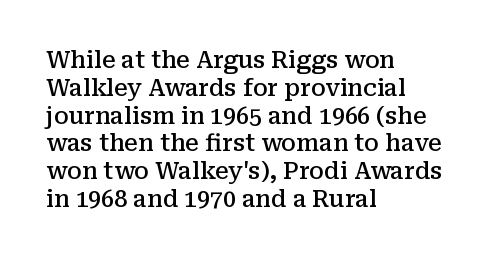
Q: Is the text bold? A: Semi-bold.
Q: Is the text italic (slanted)? A: No, it is upright.
Q: Is the text underlined? A: No.
Q: How is the paragraph aligned? A: Left-aligned.
Q: Is the spacing between letters normal or unusually wide? A: Normal.
